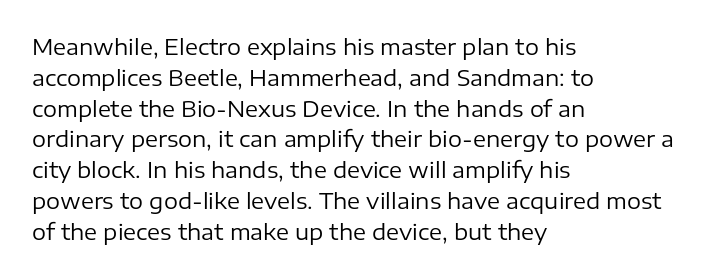
Summary of vertical rhythm: regular, with standard interline spacing. Short note: letters normally spaced. The font's upright variant was chosen for this text. Casual observation: everything's shoved over to the left.
